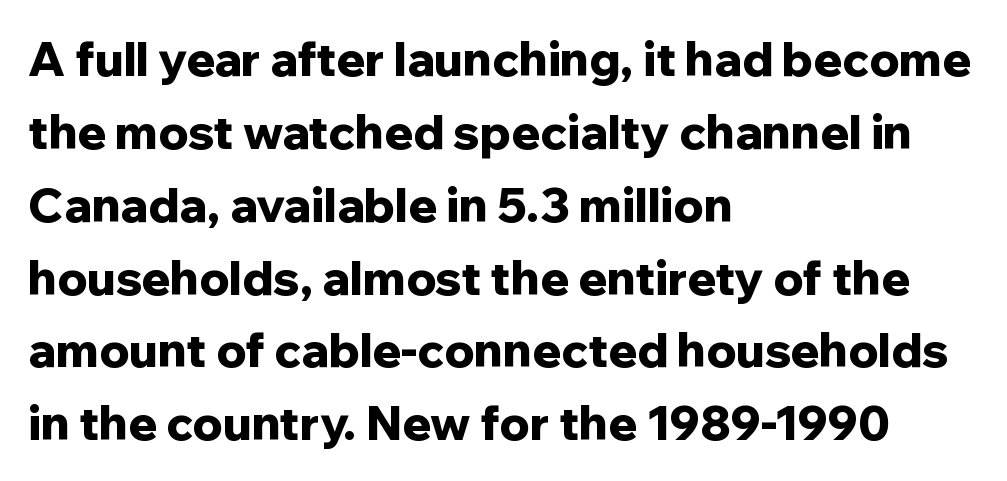
This sample keeps an unexceptional amount of space between lines. Horizontally, the lines are justified to the leading edge only. Here the designer chose a conventional face with non-uniform glyph widths. The glyphs in this specimen are sans serif. Quick note: not italic, upright.
